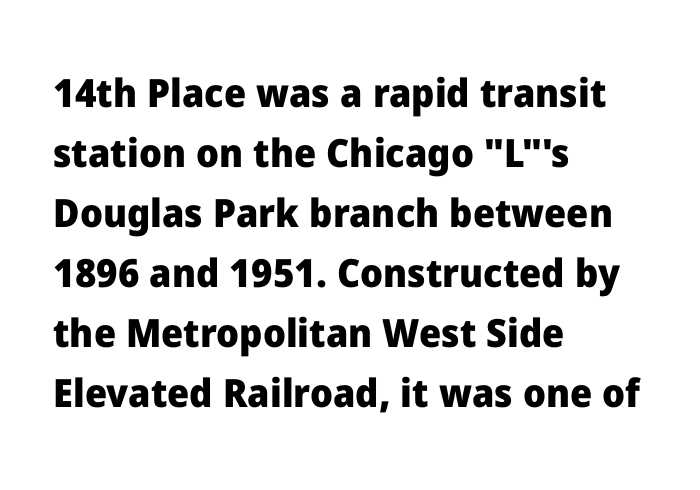
Q: Is the text bold? A: Yes.
Q: Is the text italic (slanted)? A: No, it is upright.
Q: Is the typeface a serif or a sans-serif typeface? A: Sans-serif.
Q: Is the text underlined? A: No.
Q: How is the paragraph aligned? A: Left-aligned.
Q: Is the spacing between letters normal or unusually wide? A: Normal.
Q: Is the spacing between lines tight, normal or loose? A: Normal.
Q: Width (condensed, normal, or wide)? A: Normal.
Q: Stroke contrast? A: Low.
Q: x-height? A: Medium.
Q: Monospaced? A: No.
